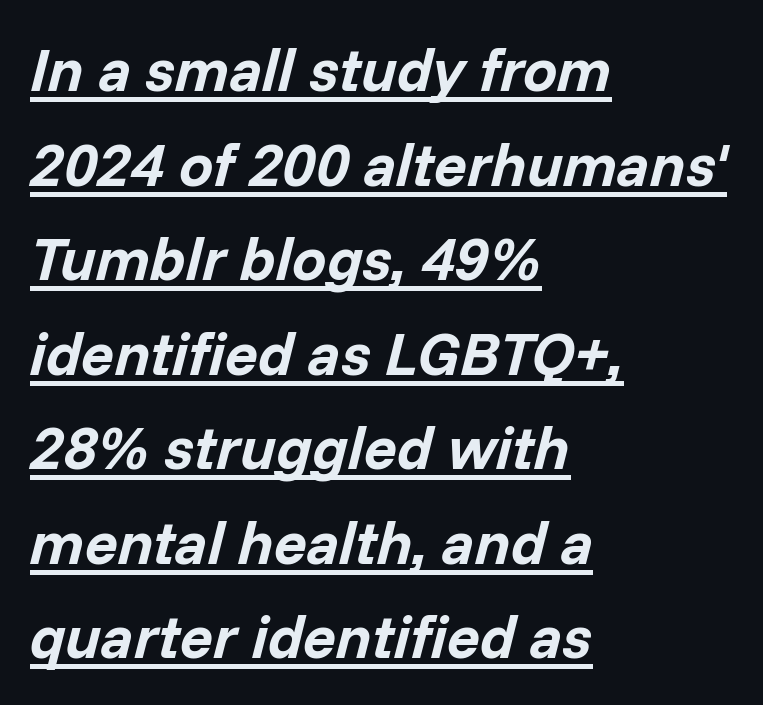
Q: Is the text bold? A: Yes.
Q: Is the text italic (slanted)? A: Yes, it leans right by about 14 degrees.
Q: Is the text underlined? A: Yes.
Q: How is the paragraph aligned? A: Left-aligned.
Q: Is the spacing between letters normal or unusually wide? A: Normal.
Q: Is the spacing between lines tight, normal or loose? A: Normal.
Q: Width (condensed, normal, or wide)? A: Normal.
Q: Stroke contrast? A: Low.
Q: x-height? A: Medium.
Q: Monospaced? A: No.
